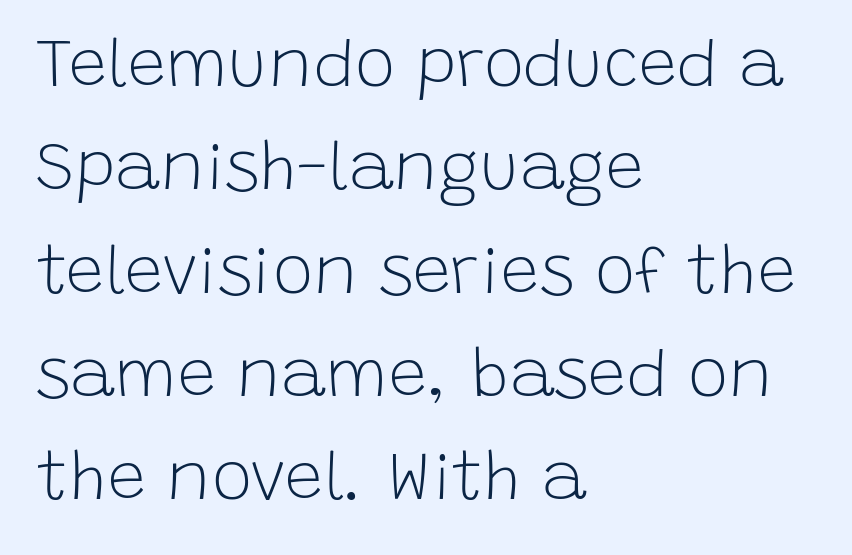
Has an underline been added? It has not. Examine the stroke ends and you'll find no serifs. Designer's note — italics off, roman on. These glyphs show unthickened strokes, regular width or finer. A classic flush-left, rag-right setting is used for this passage.
